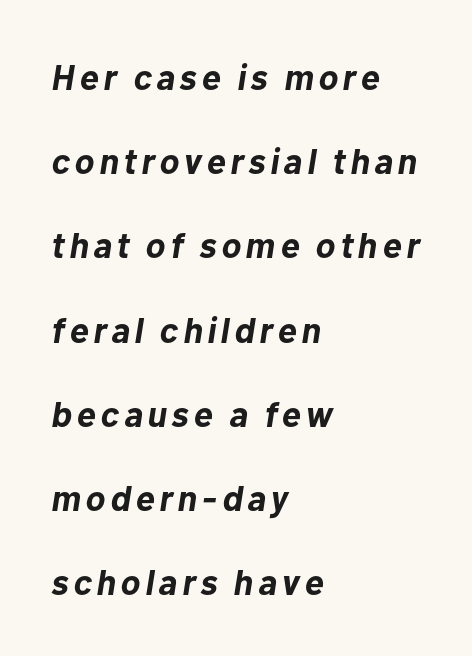
{"italic": "yes", "lean": "right", "slant_degrees": 10, "bold": "yes", "weight": "bold", "width": "normal", "stroke_contrast": "low", "x_height": "medium", "monospaced": "no", "underline": "no", "align": "left", "line_spacing": "loose", "line_spacing_ratio": 2.34, "glyph_px": 36}
